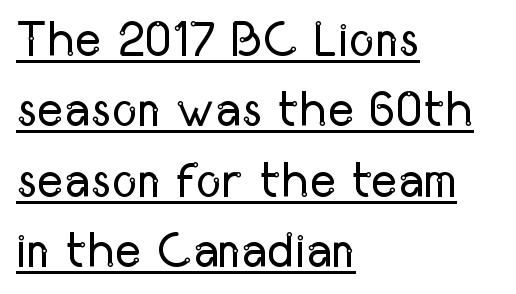
{"serif": "no", "italic": "no", "bold": "no", "weight": "regular", "width": "condensed", "stroke_contrast": "low", "x_height": "medium", "monospaced": "no", "underline": "yes", "align": "left", "line_spacing": "normal", "line_spacing_ratio": 1.41, "letter_spacing": "normal", "letter_spacing_em": 0.0, "glyph_px": 50}
